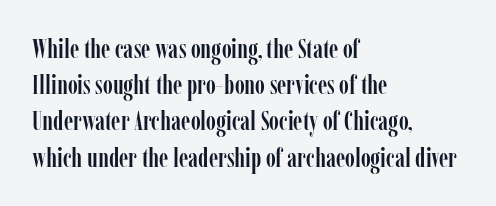
Q: Is the text italic (slanted)? A: No, it is upright.
Q: Is the text underlined? A: No.
Q: How is the paragraph aligned? A: Left-aligned.
Q: Is the spacing between letters normal or unusually wide? A: Normal.
Q: Is the spacing between lines tight, normal or loose? A: Normal.
